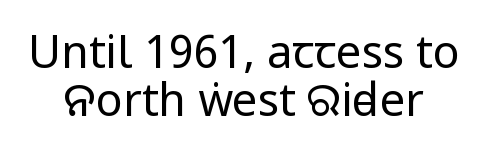
{"serif": "no", "italic": "no", "bold": "no", "weight": "regular", "width": "condensed", "stroke_contrast": "low", "x_height": "large", "monospaced": "no", "underline": "no", "align": "center", "line_spacing": "tight", "line_spacing_ratio": 1.07, "letter_spacing": "normal", "letter_spacing_em": 0.0, "glyph_px": 45}
